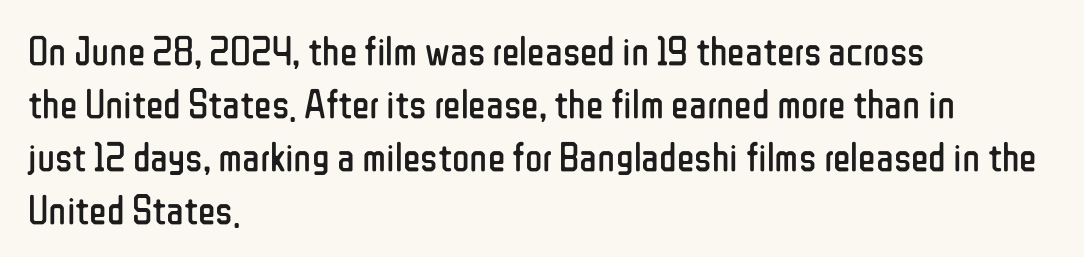
{"serif": "no", "italic": "no", "bold": "no", "weight": "regular", "width": "condensed", "stroke_contrast": "low", "x_height": "medium", "monospaced": "no", "underline": "no", "align": "left", "line_spacing": "normal", "line_spacing_ratio": 1.29, "letter_spacing": "normal", "letter_spacing_em": 0.0, "glyph_px": 41}
